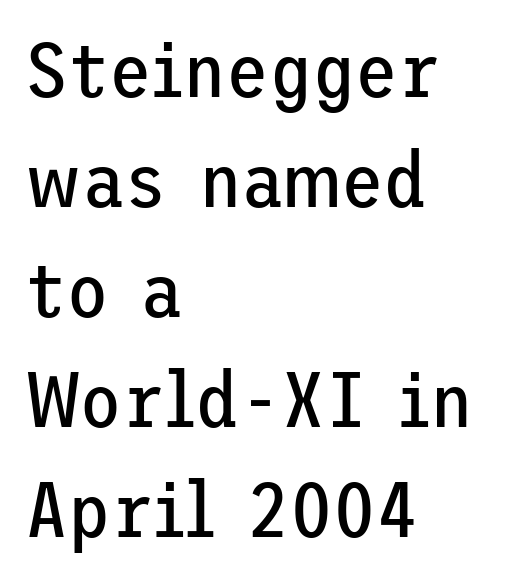
The image shows 78 px regular-weight sans-serif type, upright; set left-aligned, normal line spacing (1.41x), normal letter spacing, not underlined; low stroke contrast and a medium x-height.
